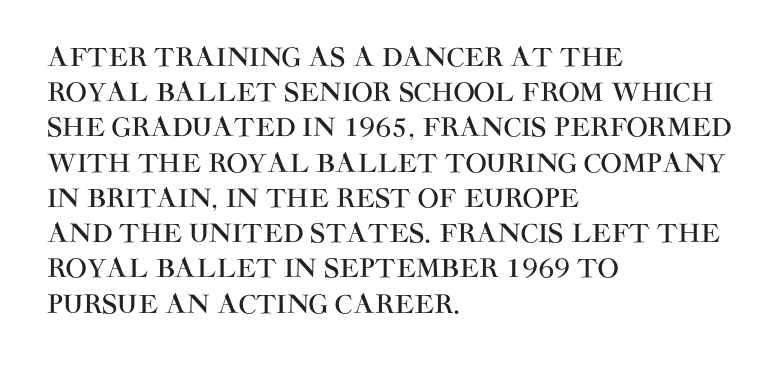
The image shows 25 px text type, upright; set left-aligned, normal line spacing (1.41x), normal letter spacing, not underlined.
